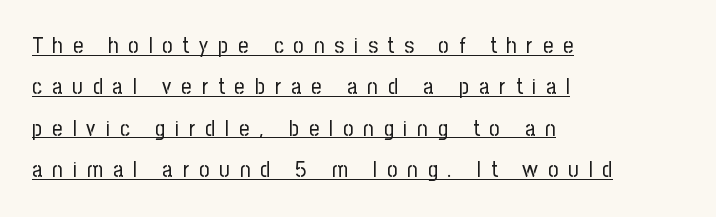
{"italic": "no", "bold": "no", "underline": "yes", "align": "left", "line_spacing_ratio": 1.88, "letter_spacing": "wide", "letter_spacing_em": 0.46, "glyph_px": 22}
